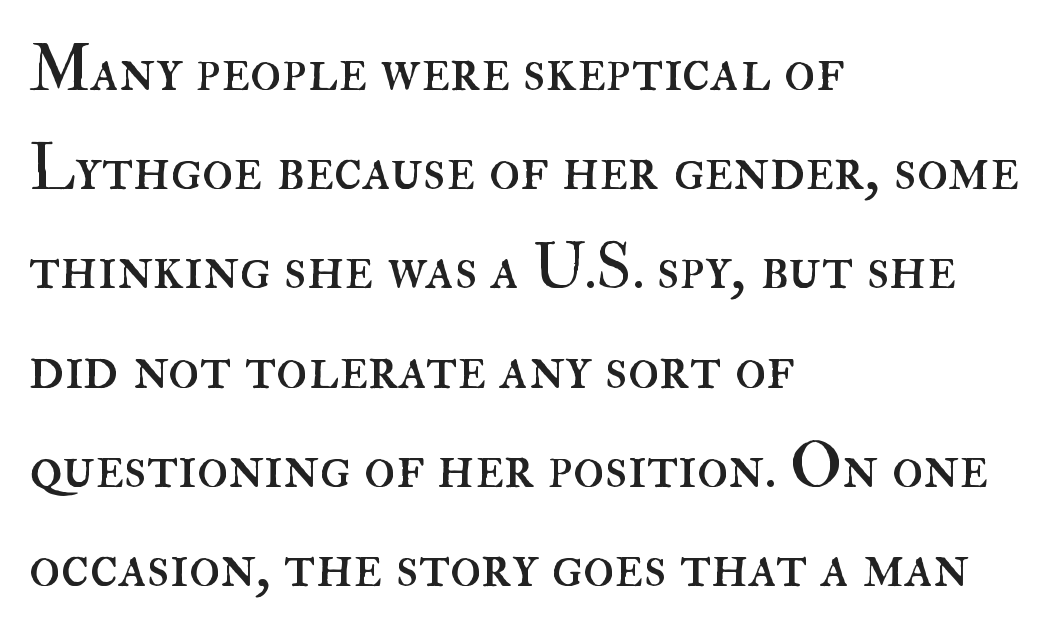
The rendering keeps characters at their native spacing. The zone under the glyphs is completely vacant. The paragraph has a hard left edge and a soft right edge. The typography opts for an upright posture over an oblique one. Do the characters align in a grid? No, the font is proportional. Stroke thickness stays within the range of a standard reading face or lighter.
